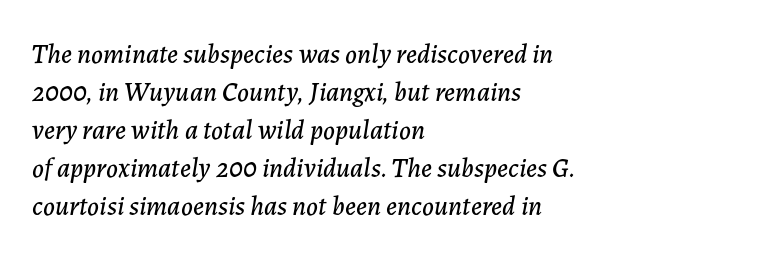
Default kerning and tracking; the words read as compact shapes. Layout note: lines flush left. When letters slant like this, we call the style italic. Notice how descenders clear the ascenders below comfortably — that's standard leading.
